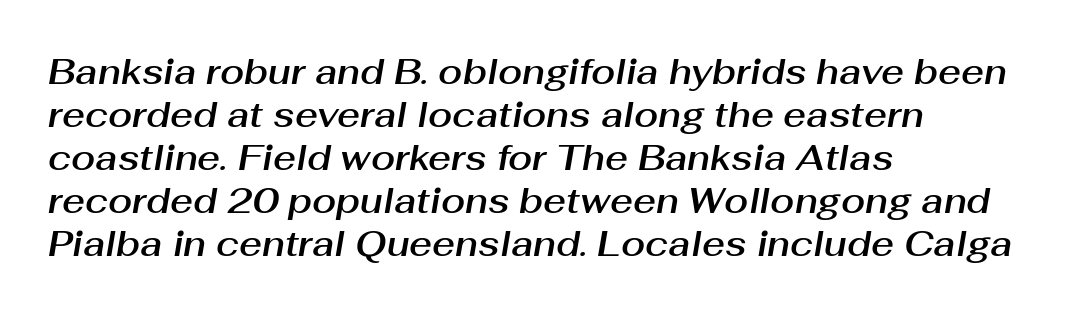
The image shows 35 px text type, italic (leaning right); set left-aligned, line spacing 1.23x, normal letter spacing, not underlined; medium stroke contrast and a medium x-height.
